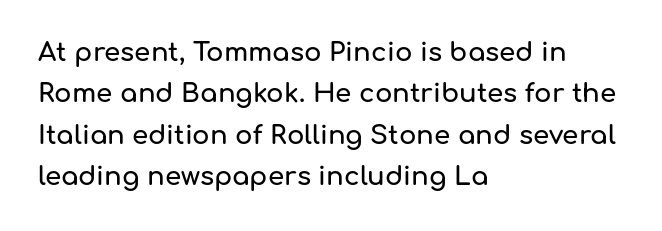
Q: Is the text italic (slanted)? A: No, it is upright.
Q: Is the text underlined? A: No.
Q: How is the paragraph aligned? A: Left-aligned.
Q: Is the spacing between letters normal or unusually wide? A: Normal.
Q: Is the spacing between lines tight, normal or loose? A: Normal.
